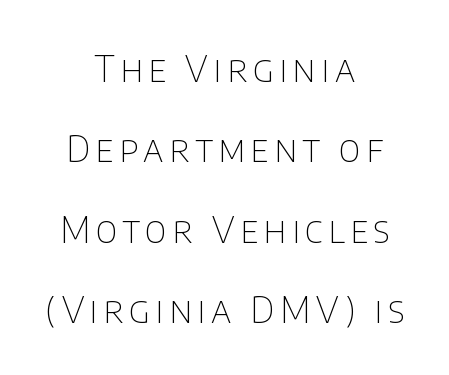
The letters stand straight up with perfectly vertical stems. These lines are rendered in a variable-pitch font. The face used here is a sans, in the tradition of grotesques and geometrics. This is not heavy type; no bold has been used.
